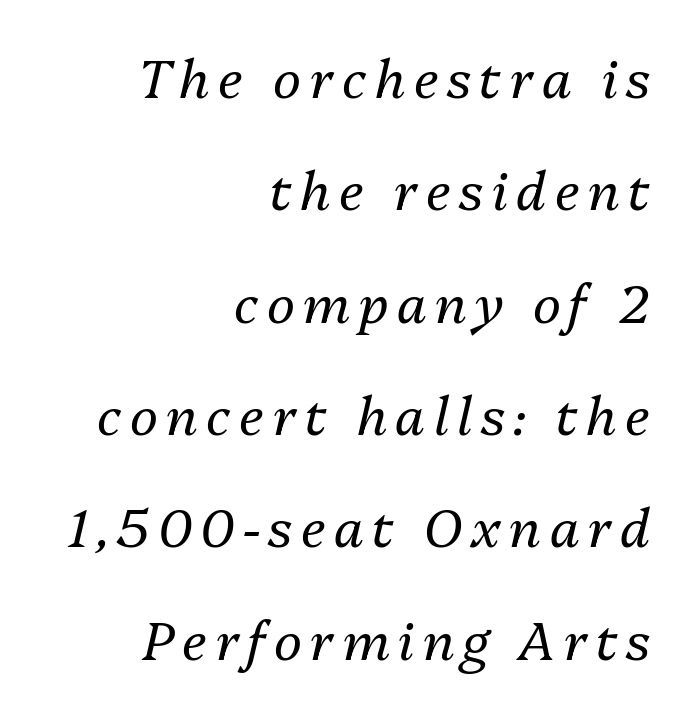
Q: Is the text bold? A: No.
Q: Is the text italic (slanted)? A: Yes, it leans right by about 13 degrees.
Q: Is the text underlined? A: No.
Q: How is the paragraph aligned? A: Right-aligned.
Q: Is the spacing between lines tight, normal or loose? A: Loose.
Q: Width (condensed, normal, or wide)? A: Normal.
Q: Stroke contrast? A: Medium.
Q: x-height? A: Medium.
Q: Monospaced? A: No.
